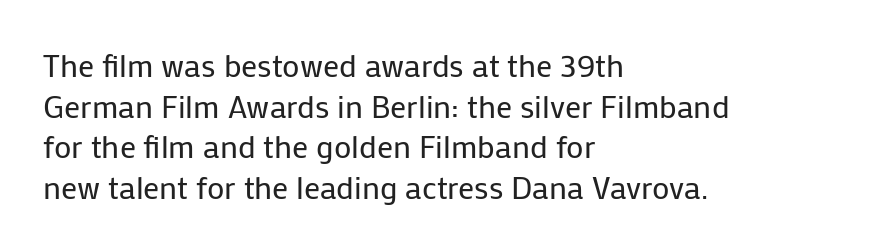
Do the letters lean? They stand straight. These lines are set flush left with a ragged right edge. The typeface has the unassuming heft of standard copy or less. The baseline area is clear. Tracking value appears to be zero — textbook default spacing.
